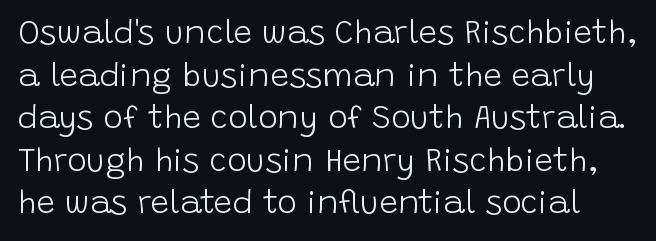
Q: Is the text bold? A: No.
Q: Is the text italic (slanted)? A: No, it is upright.
Q: Is the typeface a serif or a sans-serif typeface? A: Sans-serif.
Q: Is the text underlined? A: No.
Q: Is the spacing between letters normal or unusually wide? A: Normal.
Q: Is the spacing between lines tight, normal or loose? A: Normal.
Q: Width (condensed, normal, or wide)? A: Normal.
Q: Stroke contrast? A: Low.
Q: x-height? A: Large.
Q: Monospaced? A: No.
